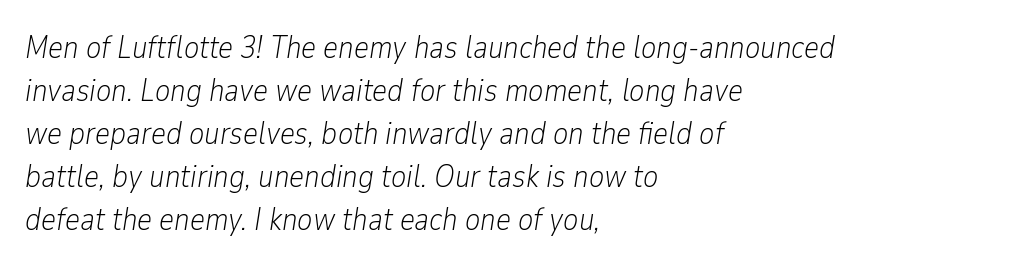
Q: Is the text bold? A: No.
Q: Is the text italic (slanted)? A: Yes, it leans right by about 9 degrees.
Q: Is the text underlined? A: No.
Q: How is the paragraph aligned? A: Left-aligned.
Q: Is the spacing between letters normal or unusually wide? A: Normal.
Q: Is the spacing between lines tight, normal or loose? A: Normal.
Q: Width (condensed, normal, or wide)? A: Condensed.
Q: Stroke contrast? A: Low.
Q: x-height? A: Medium.
Q: Monospaced? A: No.
